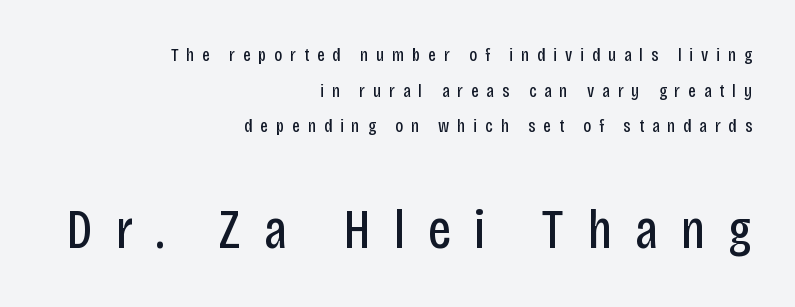
{"serif": "no", "italic": "no", "bold": "no", "weight": "regular", "width": "condensed", "stroke_contrast": "low", "x_height": "large", "monospaced": "no", "underline": "no", "align": "right", "line_spacing_ratio": 1.88, "letter_spacing": "wide", "letter_spacing_em": 0.41, "larger_block": "second", "size_ratio": 2.95, "glyph_px": 56}
